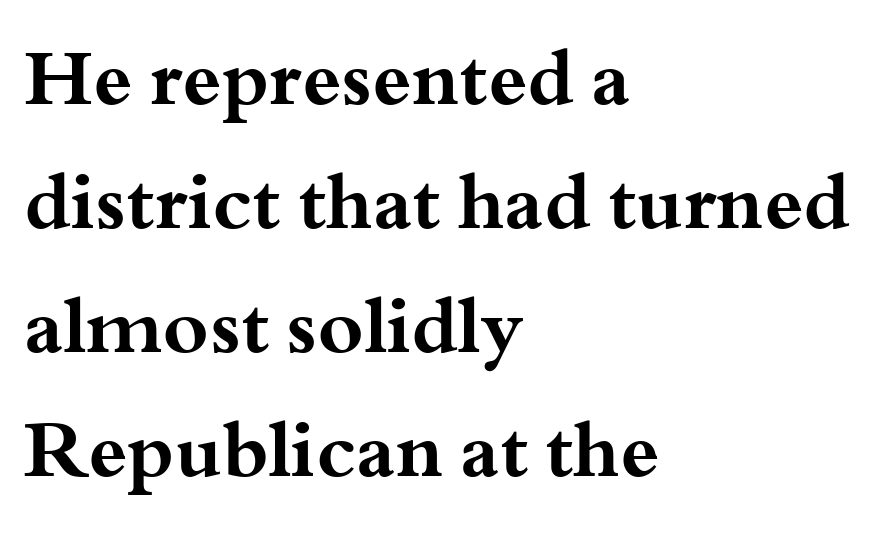
Check the space under the baseline: it is left empty. The letters are bold, with thick, heavy strokes. This sample is left-justified, so line endings fall wherever the words run out. Quick note: not italic, upright. Does extra space separate the letters? No, they use regular spacing. Does the leading feel generous? No, just average.
